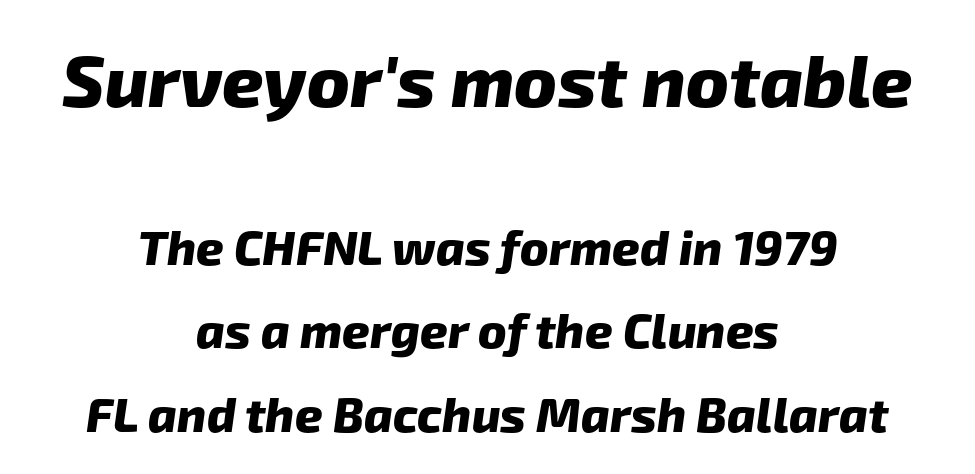
The image shows 72 px heavy sans-serif type; set centered, line spacing 1.74x, normal letter spacing, not underlined; the first (top) block is 1.5x larger; low stroke contrast and a medium x-height.
